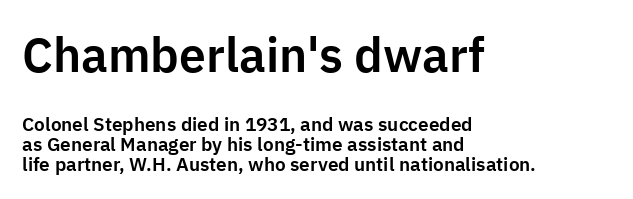
Q: Is the text italic (slanted)? A: No, it is upright.
Q: Is the typeface a serif or a sans-serif typeface? A: Sans-serif.
Q: Is the text underlined? A: No.
Q: How is the paragraph aligned? A: Left-aligned.
Q: Is the spacing between letters normal or unusually wide? A: Normal.
Q: Is the spacing between lines tight, normal or loose? A: Tight.
Q: Which block of text is set in a larger size, the first (top) or the second (bottom)? A: The first (top) one.
Q: Width (condensed, normal, or wide)? A: Normal.
Q: Stroke contrast? A: Low.
Q: x-height? A: Medium.
Q: Monospaced? A: No.
